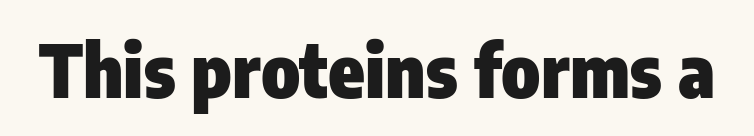
The glyphs in this specimen are sans serif. Do the letters lean? They stand straight. Looks like regular typesetting: each glyph gets only the width it needs. Clear beneath every line of the passage.
